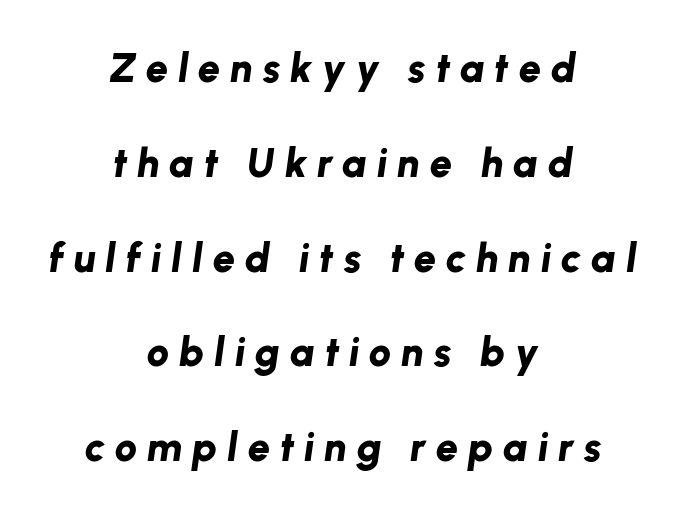
{"italic": "yes", "lean": "right", "slant_degrees": 8, "bold": "yes", "weight": "bold", "width": "normal", "stroke_contrast": "low", "x_height": "medium", "monospaced": "no", "underline": "no", "align": "center", "line_spacing": "loose", "line_spacing_ratio": 2.37, "letter_spacing": "wide", "letter_spacing_em": 0.24, "glyph_px": 40}
